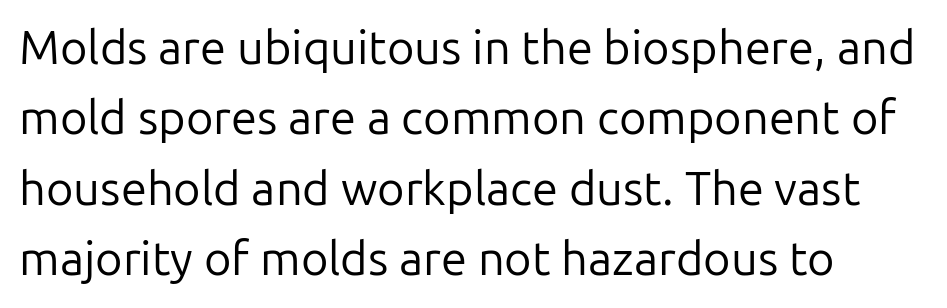
{"serif": "no", "italic": "no", "bold": "no", "weight": "regular", "width": "normal", "stroke_contrast": "low", "x_height": "medium", "monospaced": "no", "underline": "no", "align": "left", "line_spacing": "normal", "line_spacing_ratio": 1.5, "letter_spacing": "normal", "letter_spacing_em": 0.0, "glyph_px": 47}
